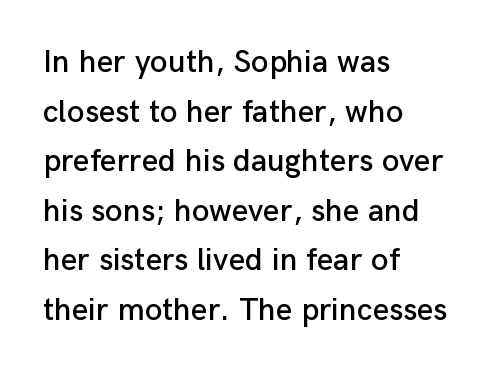
Q: Is the text italic (slanted)? A: No, it is upright.
Q: Is the typeface a serif or a sans-serif typeface? A: Sans-serif.
Q: Is the text underlined? A: No.
Q: How is the paragraph aligned? A: Left-aligned.
Q: Is the spacing between letters normal or unusually wide? A: Normal.
Q: Is the spacing between lines tight, normal or loose? A: Normal.
Q: Width (condensed, normal, or wide)? A: Normal.
Q: Stroke contrast? A: Low.
Q: x-height? A: Medium.
Q: Monospaced? A: No.
